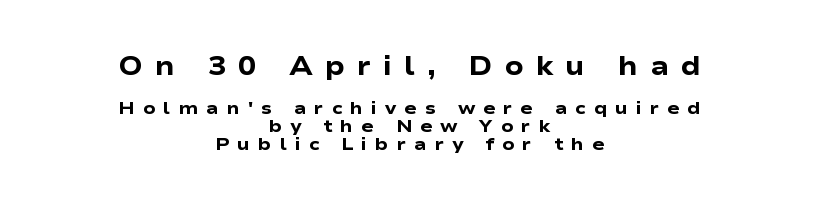
Q: Is the text bold? A: Yes.
Q: Is the text italic (slanted)? A: No, it is upright.
Q: Is the text underlined? A: No.
Q: How is the paragraph aligned? A: Centered.
Q: Is the spacing between letters normal or unusually wide? A: Unusually wide.
Q: Is the spacing between lines tight, normal or loose? A: Tight.
Q: Which block of text is set in a larger size, the first (top) or the second (bottom)? A: The first (top) one.
